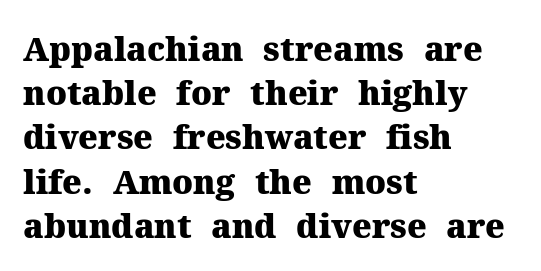
Notice how thick the strokes are: this is what a full bold looks like. Spacing verdict: proportional, widths tailored to each character. Nothing unusual about the tracking: characters are spaced as the font intends. The lines in this sample share a left origin and differ only in where they stop. The space beneath each line is pristine and unruled.
